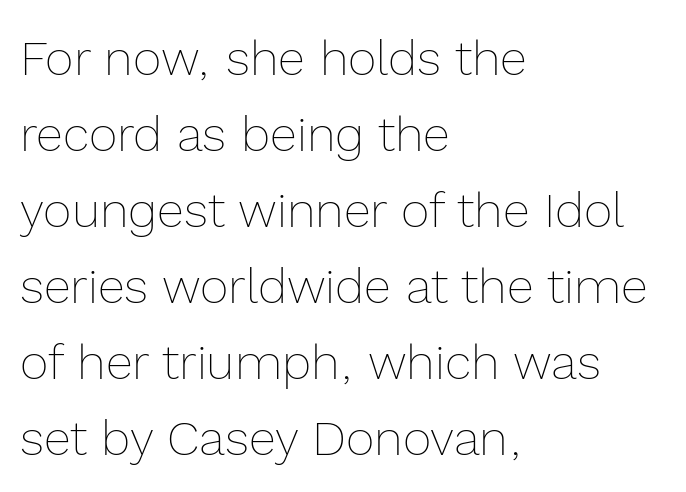
Layout note: lines flush left. Words float on clear page, feet unadorned. What's the leading like? Ordinary, nothing unusual. Unbolded letterforms with no extra heft. The rendering keeps characters at their native spacing.
